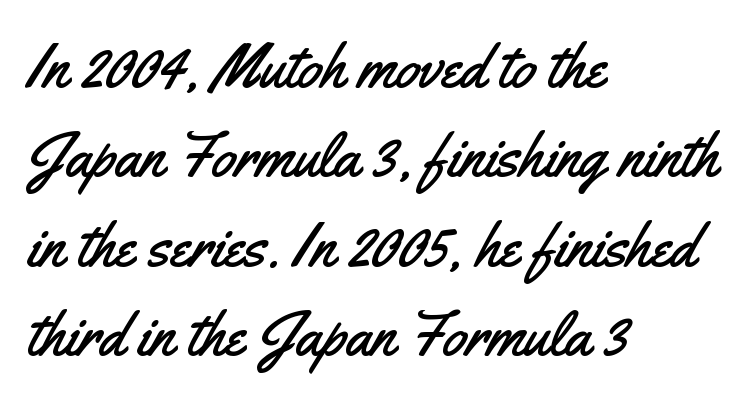
{"serif": "no", "width": "condensed", "stroke_contrast": "medium", "x_height": "small", "monospaced": "no", "underline": "no", "align": "left", "line_spacing": "normal", "line_spacing_ratio": 1.44, "letter_spacing": "normal", "letter_spacing_em": 0.0, "glyph_px": 62}
